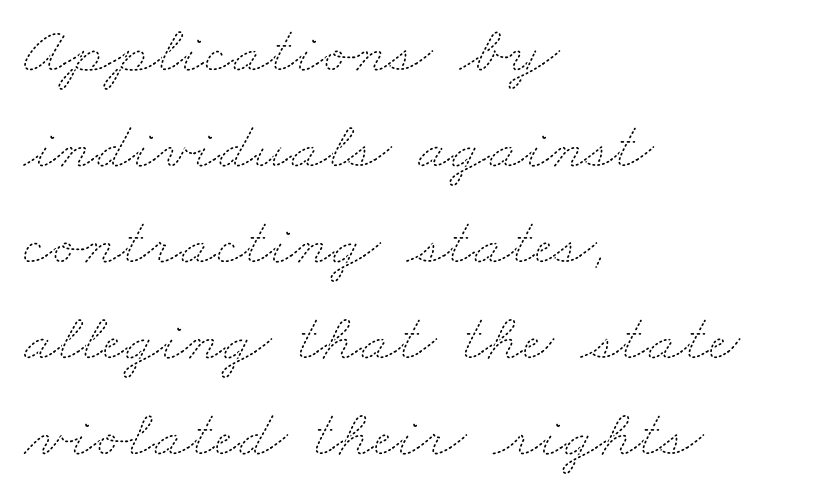
The weight would be labelled regular, book, light, or lighter still. Honestly, the row spacing looks completely unremarkable. Tracking value appears to be zero — textbook default spacing. The string is rendered with underlining switched off.
